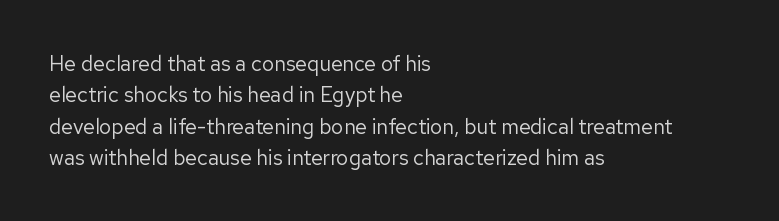
Ordinary non-slanted type is in use. Honestly, the row spacing looks completely unremarkable. These lines keep a tight, regular rhythm from letter to letter. These lines stack with their left ends in a neat column.
